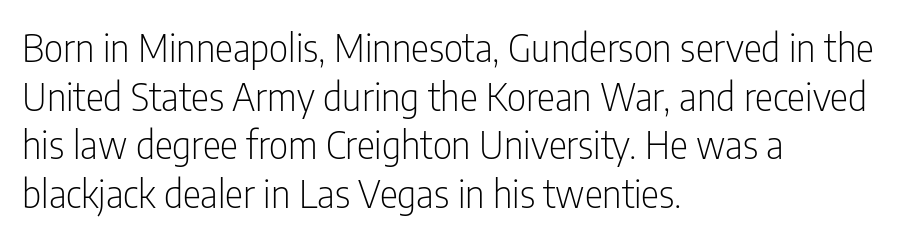
This is not heavy type; no bold has been used. In terms of posture, this sample is upright. The face used here is a sans, in the tradition of grotesques and geometrics. The horizontal fit of the characters is conventional and even. Proportional: the letters do not fall into vertical columns.
